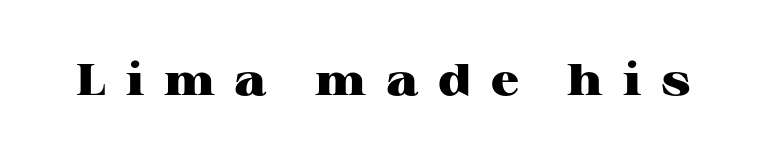
In terms of letterform style, serifs are clearly present. Descenders are the only things crossing below the line. The letters are bold, with thick, heavy strokes. A typesetter would call this proportional, since set widths differ per character. The line texture is sparse and dotted thanks to wide tracking. The lettering holds an erect, upright posture throughout.
